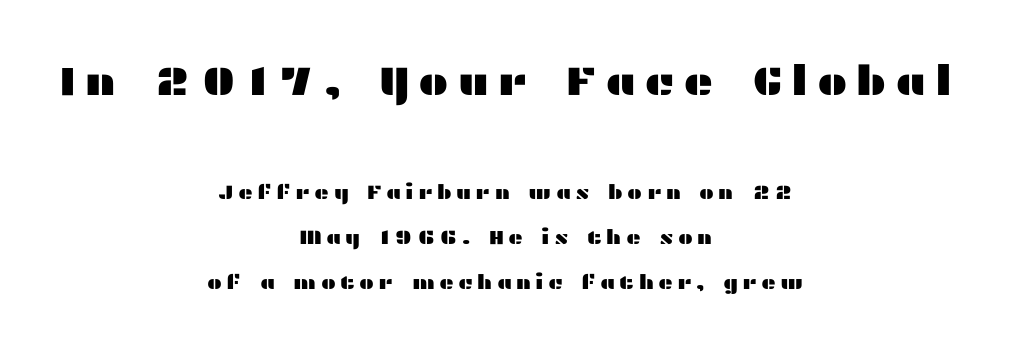
Upright lettering throughout. The letterforms stand isolated, each surrounded by extra space. Vertically, the passage feels expansive, rows floating well apart. Proportional: the letters do not fall into vertical columns.
